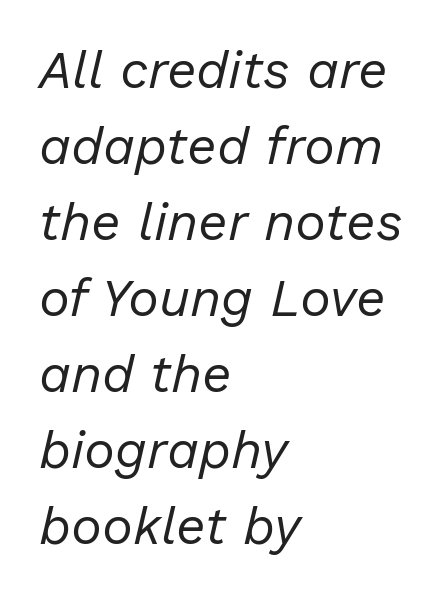
{"italic": "yes", "lean": "right", "slant_degrees": 13, "bold": "no", "weight": "regular", "width": "normal", "stroke_contrast": "low", "x_height": "medium", "monospaced": "no", "underline": "no", "align": "left", "line_spacing": "normal", "line_spacing_ratio": 1.46, "letter_spacing": "normal", "letter_spacing_em": 0.0, "glyph_px": 52}
